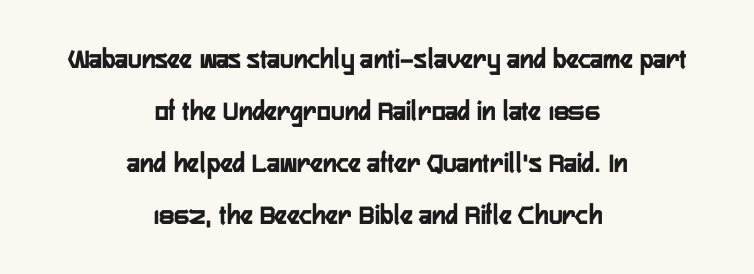
Q: Is the text bold? A: Yes.
Q: Is the text italic (slanted)? A: No, it is upright.
Q: Is the typeface a serif or a sans-serif typeface? A: Sans-serif.
Q: Is the text underlined? A: No.
Q: How is the paragraph aligned? A: Centered.
Q: Is the spacing between letters normal or unusually wide? A: Normal.
Q: Width (condensed, normal, or wide)? A: Condensed.
Q: Stroke contrast? A: Low.
Q: x-height? A: Medium.
Q: Monospaced? A: No.
